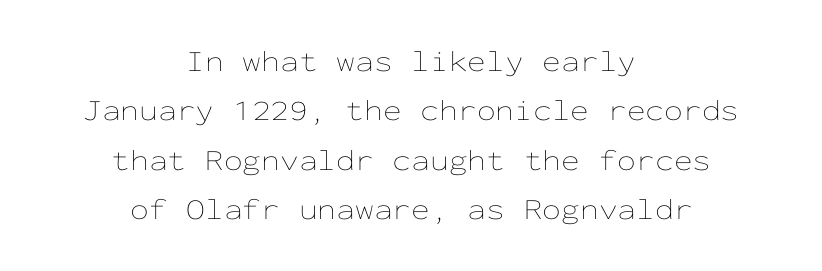
{"italic": "no", "bold": "no", "weight": "thin", "width": "wide", "stroke_contrast": "low", "x_height": "medium", "monospaced": "yes", "underline": "no", "align": "center", "line_spacing": "normal", "line_spacing_ratio": 1.65, "letter_spacing": "normal", "letter_spacing_em": 0.0, "glyph_px": 30}
